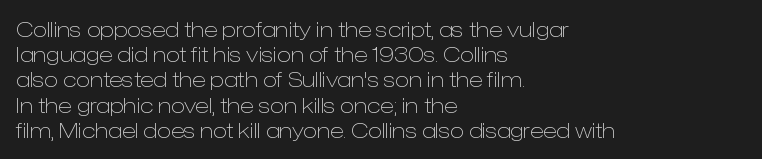
The image shows 21 px text type, upright; set left-aligned, line spacing 1.2x, normal letter spacing, not underlined.
